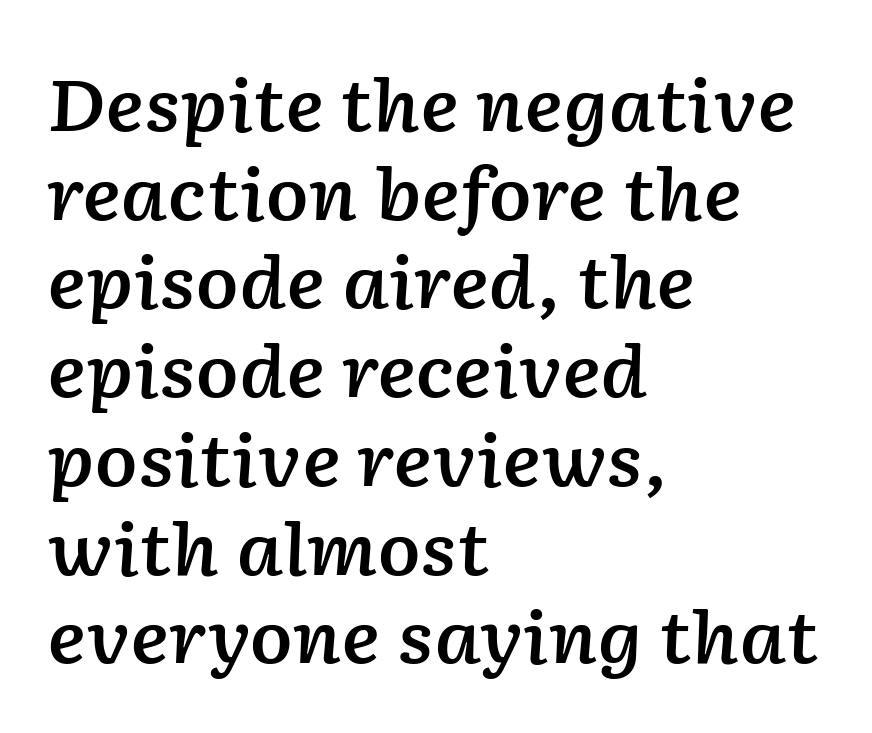
The rendering uses natural spacing where letterforms have individual widths. The type is set solid horizontally, with unmodified tracking. The face used here is a semibold: visibly heavier than regular, lighter than bold. The lines sit at an ordinary, default distance from one another.
